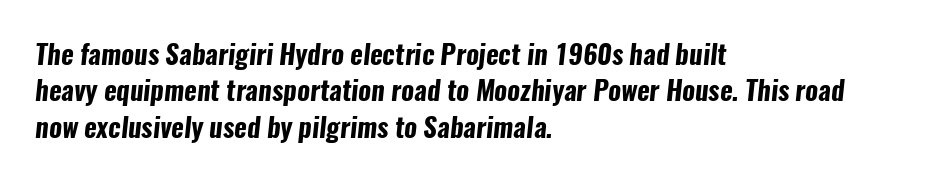
The image shows 27 px bold type; set left-aligned, normal line spacing (1.35x), normal letter spacing, not underlined.
